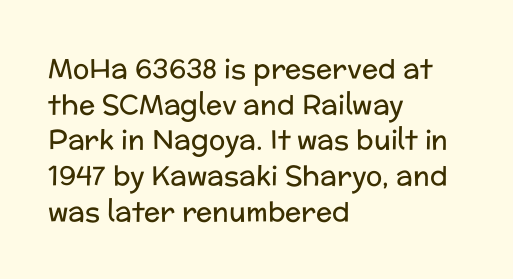
{"italic": "no", "bold": "no", "underline": "no", "align": "left", "line_spacing": "normal", "line_spacing_ratio": 1.32, "letter_spacing": "normal", "letter_spacing_em": 0.0, "glyph_px": 27}
